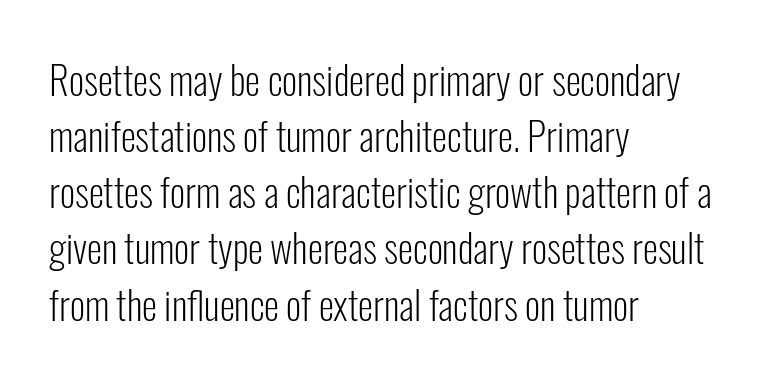
The typesetter chose a ragged-right arrangement here. Honestly, there is no underline to notice here at all. The text was rendered using a sans face with plain stroke endings. Evenly set lines give the paragraph a standard silhouette. The cut favours lightness, reaching ordinary text weight at its darkest.
